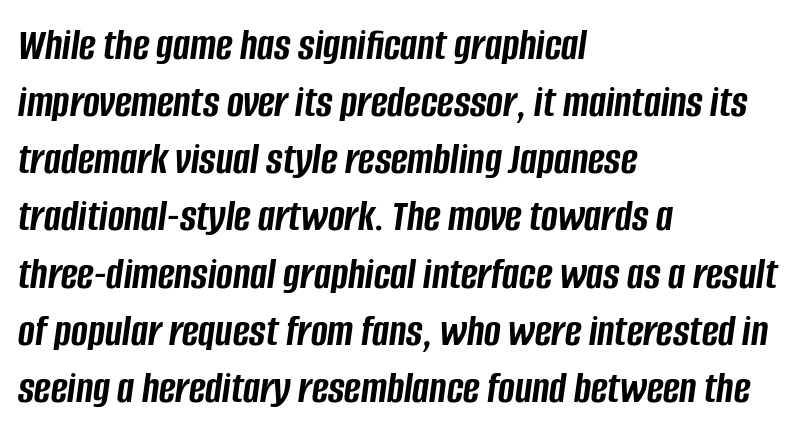
Q: Is the text bold? A: Yes.
Q: Is the text italic (slanted)? A: Yes, it leans right by about 8 degrees.
Q: Is the text underlined? A: No.
Q: How is the paragraph aligned? A: Left-aligned.
Q: Is the spacing between letters normal or unusually wide? A: Normal.
Q: Is the spacing between lines tight, normal or loose? A: Normal.
Q: Width (condensed, normal, or wide)? A: Condensed.
Q: Stroke contrast? A: Low.
Q: x-height? A: Large.
Q: Monospaced? A: No.
